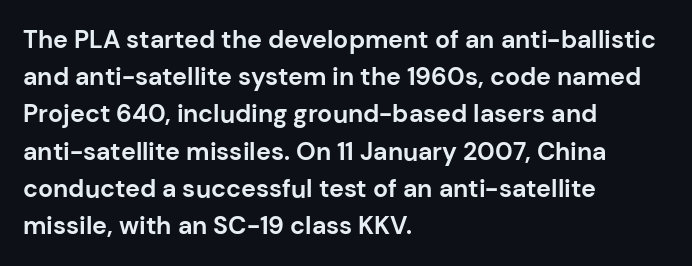
Q: Is the text bold? A: Yes.
Q: Is the text italic (slanted)? A: No, it is upright.
Q: Is the text underlined? A: No.
Q: How is the paragraph aligned? A: Left-aligned.
Q: Is the spacing between letters normal or unusually wide? A: Normal.
Q: Is the spacing between lines tight, normal or loose? A: Normal.
